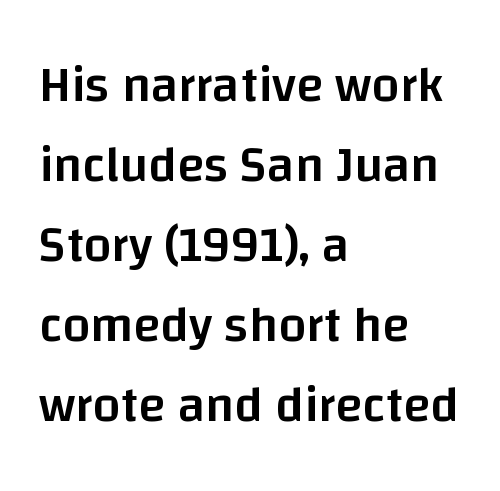
Q: Is the text bold? A: Semi-bold.
Q: Is the text italic (slanted)? A: No, it is upright.
Q: Is the typeface a serif or a sans-serif typeface? A: Sans-serif.
Q: Is the text underlined? A: No.
Q: How is the paragraph aligned? A: Left-aligned.
Q: Is the spacing between letters normal or unusually wide? A: Normal.
Q: Is the spacing between lines tight, normal or loose? A: Normal.
Q: Width (condensed, normal, or wide)? A: Normal.
Q: Stroke contrast? A: Low.
Q: x-height? A: Large.
Q: Monospaced? A: No.
